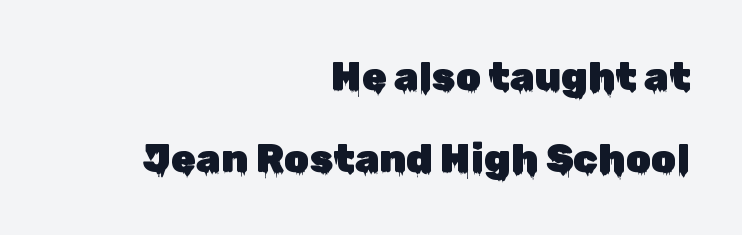
The passage shown has conventional tracking throughout. Every character sits straight up, as roman type does. Short and long lines alike share a common ending point at right. Descender tails drop into unmarked territory.
